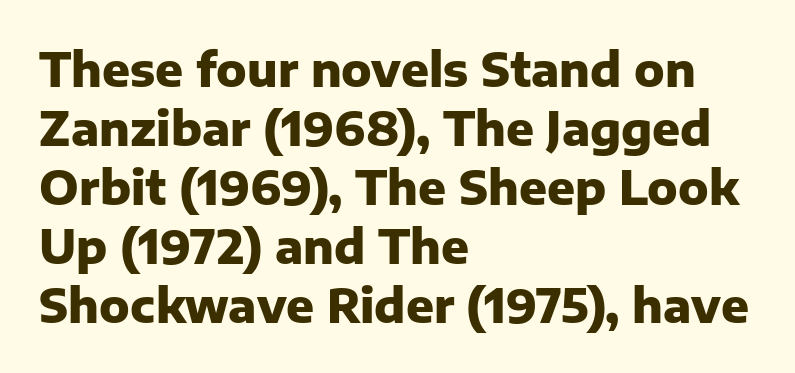
The image shows 46 px heavy sans-serif type, upright; set left-aligned, normal line spacing (1.28x), normal letter spacing, not underlined; low stroke contrast and a medium x-height.
